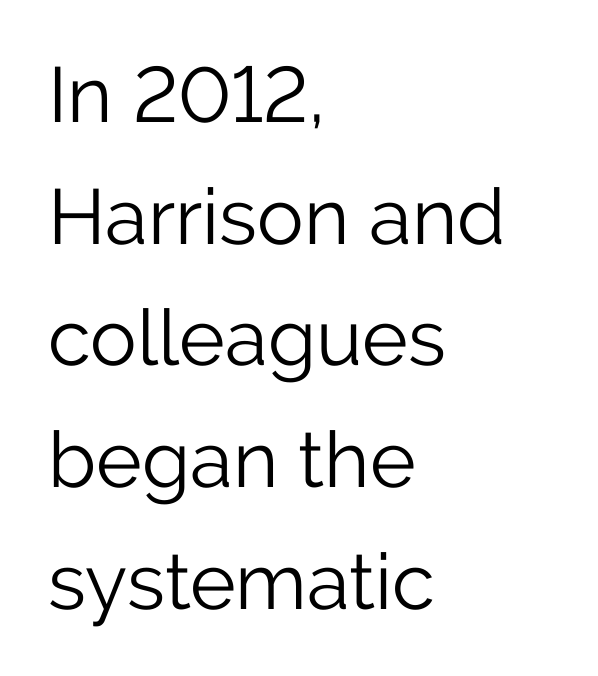
The image shows 78 px light sans-serif type, upright; set left-aligned, normal line spacing (1.56x), normal letter spacing, not underlined; low stroke contrast and a medium x-height.
